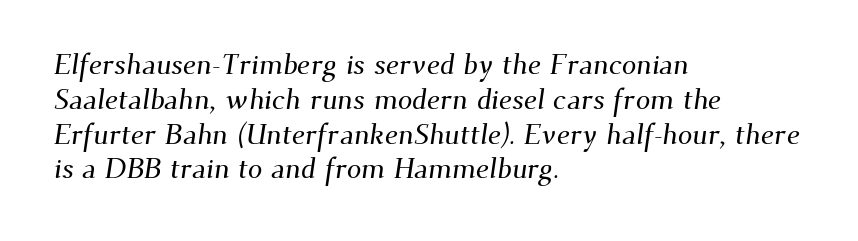
{"serif": "yes", "width": "normal", "stroke_contrast": "medium", "x_height": "small", "monospaced": "no", "underline": "no", "align": "left", "line_spacing_ratio": 1.2, "letter_spacing": "normal", "letter_spacing_em": 0.0, "glyph_px": 29}
